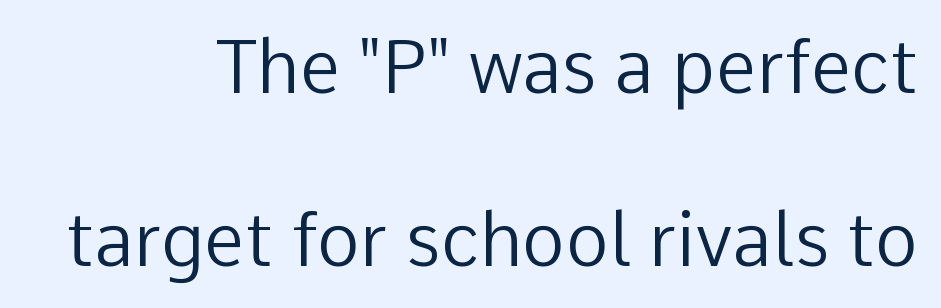
{"serif": "no", "italic": "no", "bold": "no", "weight": "regular", "width": "normal", "stroke_contrast": "low", "x_height": "medium", "monospaced": "no", "underline": "no", "align": "right", "line_spacing": "loose", "line_spacing_ratio": 2.37, "letter_spacing": "normal", "letter_spacing_em": 0.0, "glyph_px": 73}
